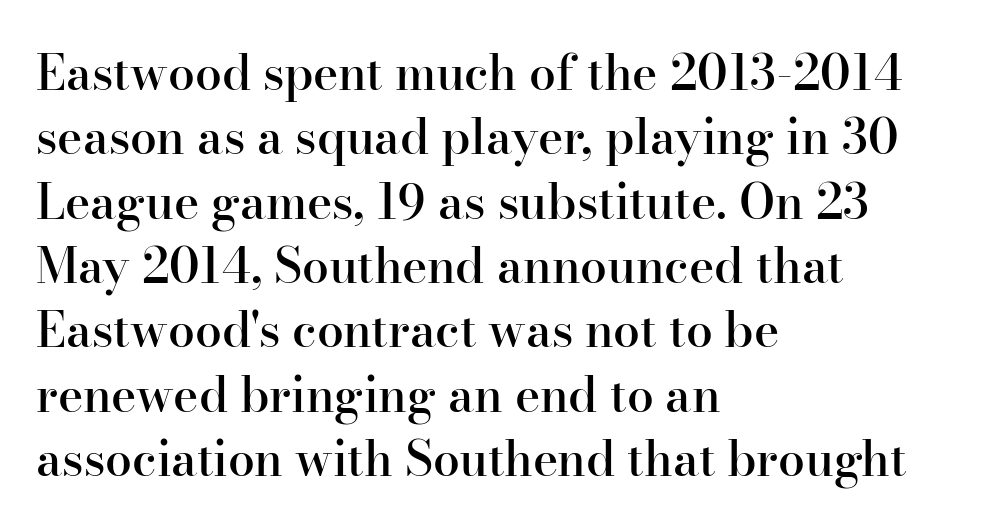
Style check: upright. Look at the tracking — it's just the regular setting, nothing added. One glance says typical: line gaps are just what's usual. Typesetter's note: demi weight, one step under bold. The face used here is proportionally spaced, like ordinary book or web type.
